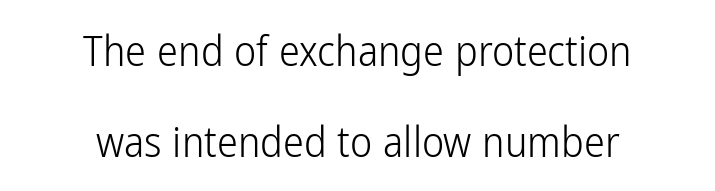
Q: Is the text bold? A: No.
Q: Is the text italic (slanted)? A: No, it is upright.
Q: Is the typeface a serif or a sans-serif typeface? A: Sans-serif.
Q: Is the text underlined? A: No.
Q: How is the paragraph aligned? A: Centered.
Q: Is the spacing between letters normal or unusually wide? A: Normal.
Q: Is the spacing between lines tight, normal or loose? A: Loose.
Q: Width (condensed, normal, or wide)? A: Condensed.
Q: Stroke contrast? A: Low.
Q: x-height? A: Medium.
Q: Monospaced? A: No.
